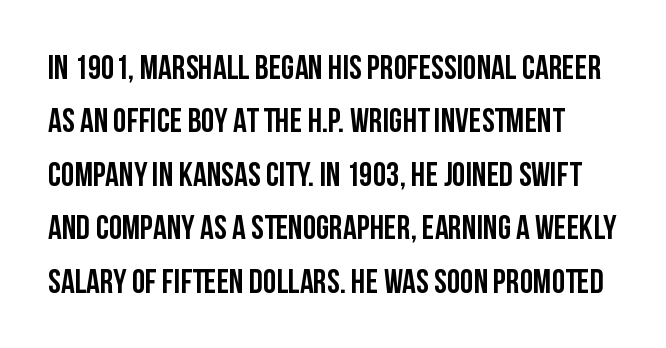
The image shows 34 px condensed sans-serif type, upright; set normal line spacing (1.57x), normal letter spacing, not underlined; low stroke contrast and a large x-height.
